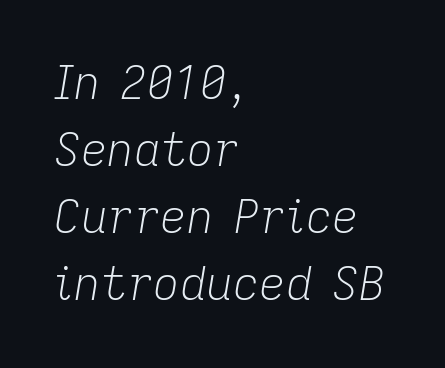
The image shows 46 px light type, italic (leaning right); set left-aligned, normal line spacing (1.46x), normal letter spacing, not underlined; low stroke contrast and a medium x-height.
